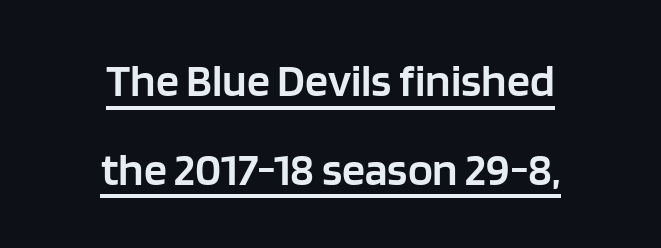
Q: Is the text bold? A: Semi-bold.
Q: Is the text italic (slanted)? A: No, it is upright.
Q: Is the typeface a serif or a sans-serif typeface? A: Sans-serif.
Q: Is the text underlined? A: Yes.
Q: How is the paragraph aligned? A: Centered.
Q: Is the spacing between letters normal or unusually wide? A: Normal.
Q: Is the spacing between lines tight, normal or loose? A: Loose.
Q: Width (condensed, normal, or wide)? A: Normal.
Q: Stroke contrast? A: Low.
Q: x-height? A: Large.
Q: Monospaced? A: No.
